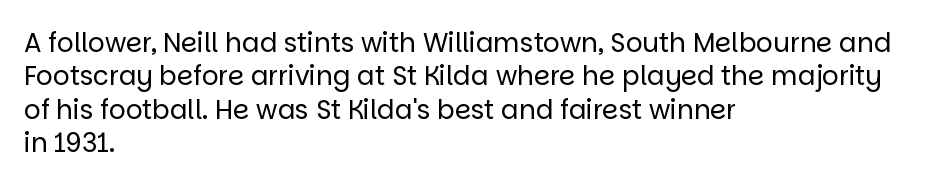
The image shows 26 px text type, upright; set left-aligned, normal line spacing (1.28x), normal letter spacing, not underlined.
